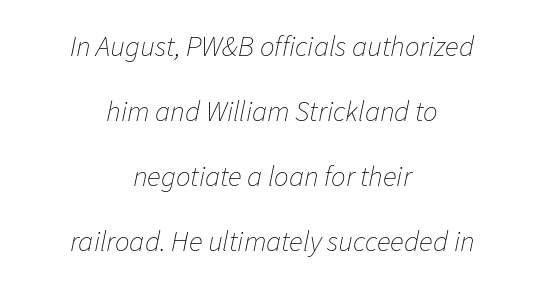
{"italic": "yes", "lean": "right", "slant_degrees": 11, "bold": "no", "weight": "thin", "width": "normal", "stroke_contrast": "low", "x_height": "medium", "monospaced": "no", "underline": "no", "align": "center", "line_spacing": "loose", "line_spacing_ratio": 2.24, "letter_spacing": "normal", "letter_spacing_em": 0.0, "glyph_px": 29}
